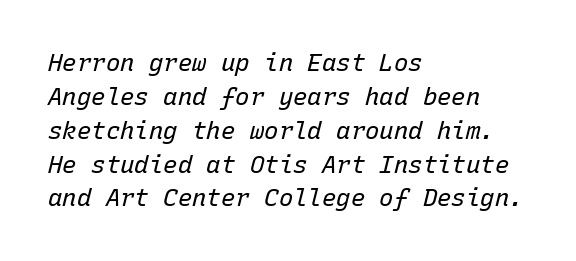
Q: Is the text bold? A: No.
Q: Is the text italic (slanted)? A: Yes, it leans right by about 15 degrees.
Q: Is the text underlined? A: No.
Q: How is the paragraph aligned? A: Left-aligned.
Q: Is the spacing between letters normal or unusually wide? A: Normal.
Q: Is the spacing between lines tight, normal or loose? A: Normal.
